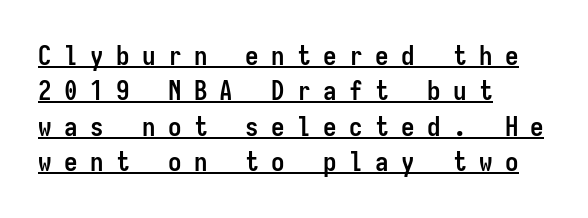
Q: Is the text bold? A: Yes.
Q: Is the text italic (slanted)? A: No, it is upright.
Q: Is the text underlined? A: Yes.
Q: How is the paragraph aligned? A: Left-aligned.
Q: Is the spacing between letters normal or unusually wide? A: Unusually wide.
Q: Is the spacing between lines tight, normal or loose? A: Normal.
